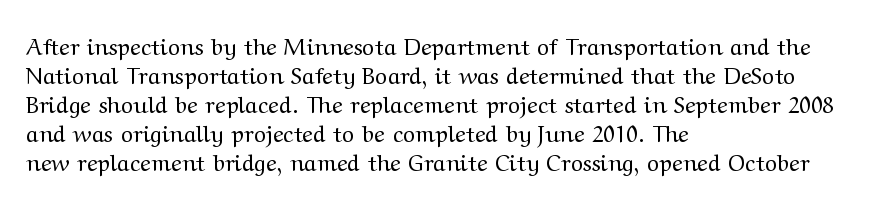
The image shows 23 px text type, upright; set left-aligned, normal line spacing (1.26x), normal letter spacing, not underlined.
